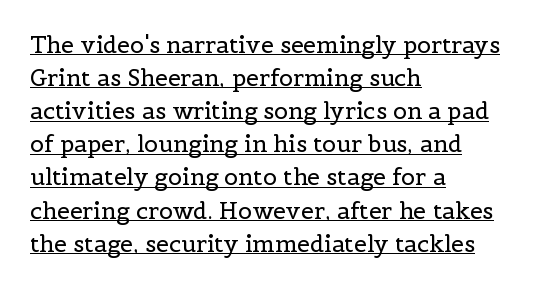
Q: Is the text bold? A: No.
Q: Is the text italic (slanted)? A: No, it is upright.
Q: Is the text underlined? A: Yes.
Q: How is the paragraph aligned? A: Left-aligned.
Q: Is the spacing between letters normal or unusually wide? A: Normal.
Q: Is the spacing between lines tight, normal or loose? A: Normal.
